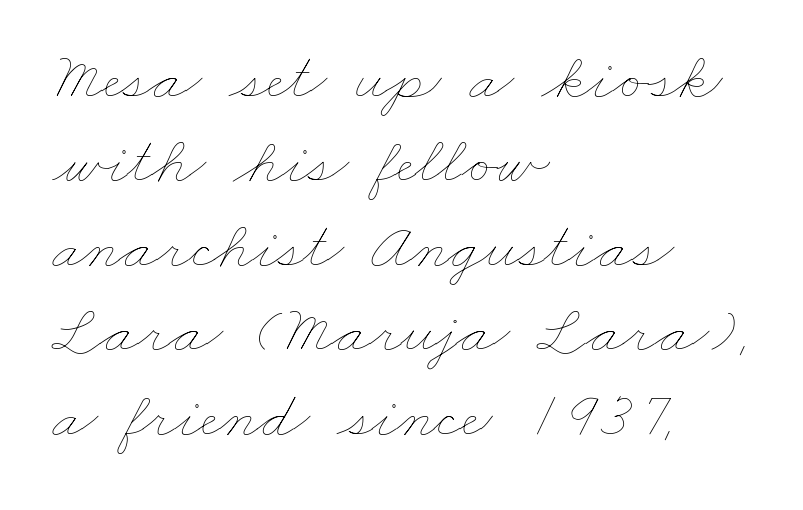
The image shows 67 px thin, wide type; set left-aligned, normal line spacing (1.26x), normal letter spacing, not underlined; low stroke contrast and a small x-height.
